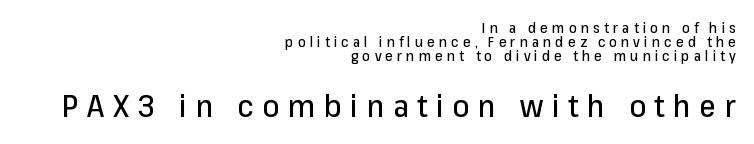
The image shows 30 px sans-serif type, upright; set right-aligned, tight line spacing (0.99x), unusually wide letter spacing (+0.29 em), not underlined; the second (bottom) block is 2.14x larger; low stroke contrast and a medium x-height.
